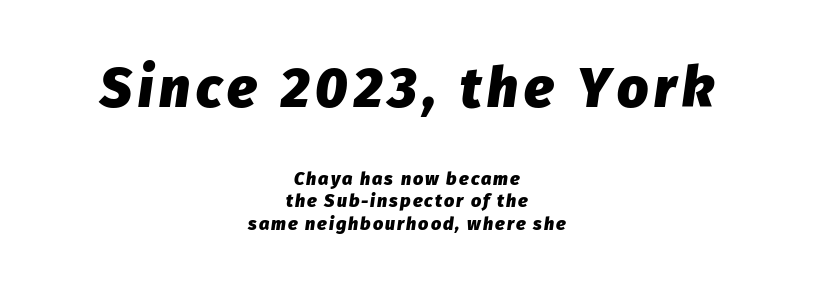
{"italic": "yes", "lean": "right", "slant_degrees": 8, "bold": "yes", "weight": "heavy", "width": "normal", "stroke_contrast": "low", "x_height": "medium", "monospaced": "no", "underline": "no", "align": "center", "line_spacing": "normal", "line_spacing_ratio": 1.25, "larger_block": "first", "size_ratio": 3.06, "glyph_px": 55}
